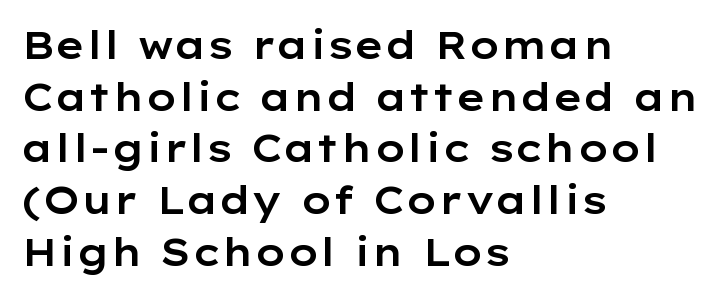
Q: Is the text italic (slanted)? A: No, it is upright.
Q: Is the typeface a serif or a sans-serif typeface? A: Sans-serif.
Q: Is the text underlined? A: No.
Q: How is the paragraph aligned? A: Left-aligned.
Q: Is the spacing between letters normal or unusually wide? A: Normal.
Q: Is the spacing between lines tight, normal or loose? A: Normal.
Q: Width (condensed, normal, or wide)? A: Wide.
Q: Stroke contrast? A: Low.
Q: x-height? A: Medium.
Q: Monospaced? A: No.
